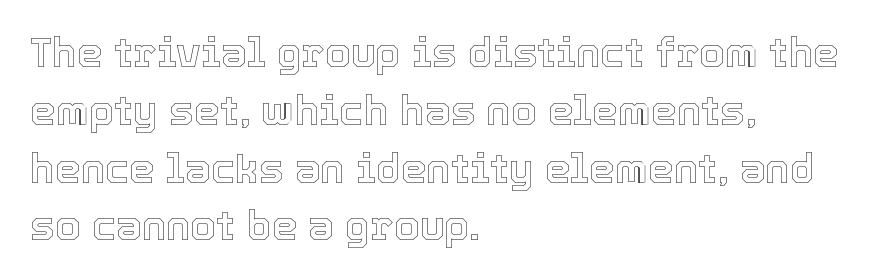
Italic: no, the glyphs are upright roman. The horizontal fit of the characters is conventional and even. How would I describe the line gaps? Plain and ordinary. You could not count columns in this text — the font is proportionally spaced. Caption: multi-line text, flush left, ragged right.
